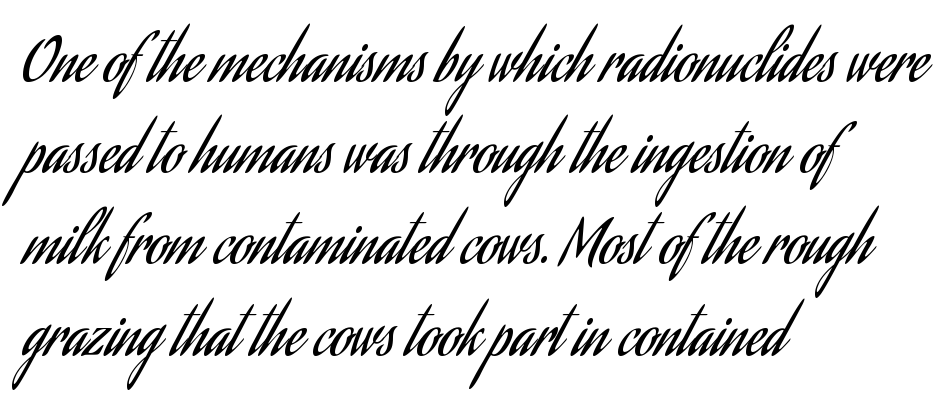
The image shows 60 px regular-weight, condensed sans-serif type; set left-aligned, normal line spacing (1.52x), normal letter spacing, not underlined; low stroke contrast and a small x-height.
